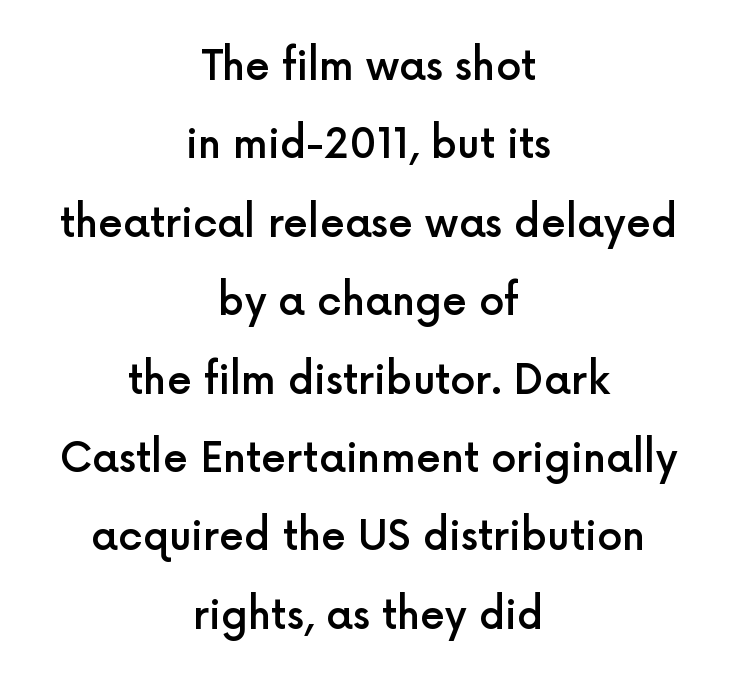
What stands out about the letter spacing? Nothing — it is the standard amount. Upright lettering throughout. Examine the stroke ends and you'll find no serifs. The gap between lines stays unmarked.
